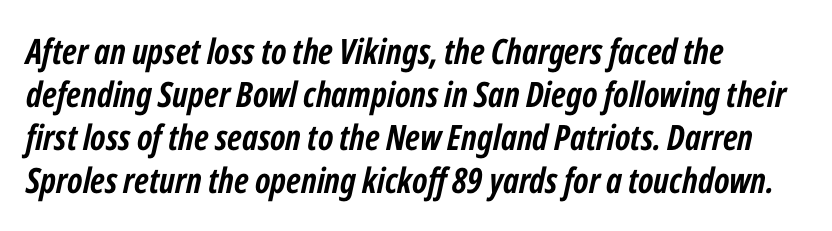
Q: Is the text bold? A: Yes.
Q: Is the text italic (slanted)? A: Yes, it leans right by about 12 degrees.
Q: Is the text underlined? A: No.
Q: How is the paragraph aligned? A: Left-aligned.
Q: Is the spacing between letters normal or unusually wide? A: Normal.
Q: Width (condensed, normal, or wide)? A: Condensed.
Q: Stroke contrast? A: Low.
Q: x-height? A: Medium.
Q: Monospaced? A: No.
